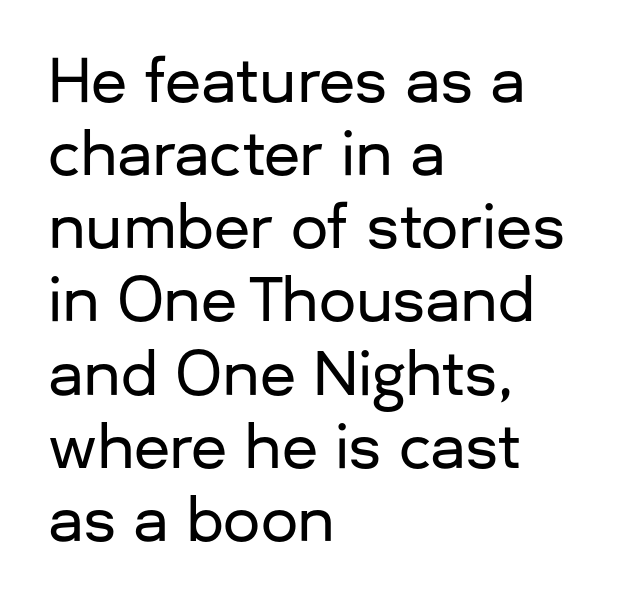
Q: Is the text italic (slanted)? A: No, it is upright.
Q: Is the typeface a serif or a sans-serif typeface? A: Sans-serif.
Q: Is the text underlined? A: No.
Q: How is the paragraph aligned? A: Left-aligned.
Q: Is the spacing between letters normal or unusually wide? A: Normal.
Q: Width (condensed, normal, or wide)? A: Normal.
Q: Stroke contrast? A: Low.
Q: x-height? A: Medium.
Q: Monospaced? A: No.
